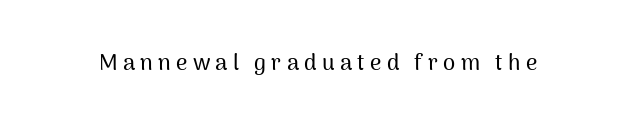
The gaps between neighbouring characters are conspicuously large. The baseline area is clear. Does the lettering tilt? It doesn't — this is upright.
